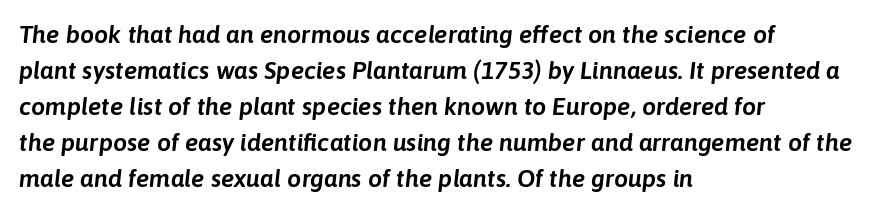
{"italic": "yes", "lean": "right", "slant_degrees": 6, "underline": "no", "align": "left", "line_spacing": "normal", "line_spacing_ratio": 1.44, "letter_spacing": "normal", "letter_spacing_em": 0.0, "glyph_px": 25}
